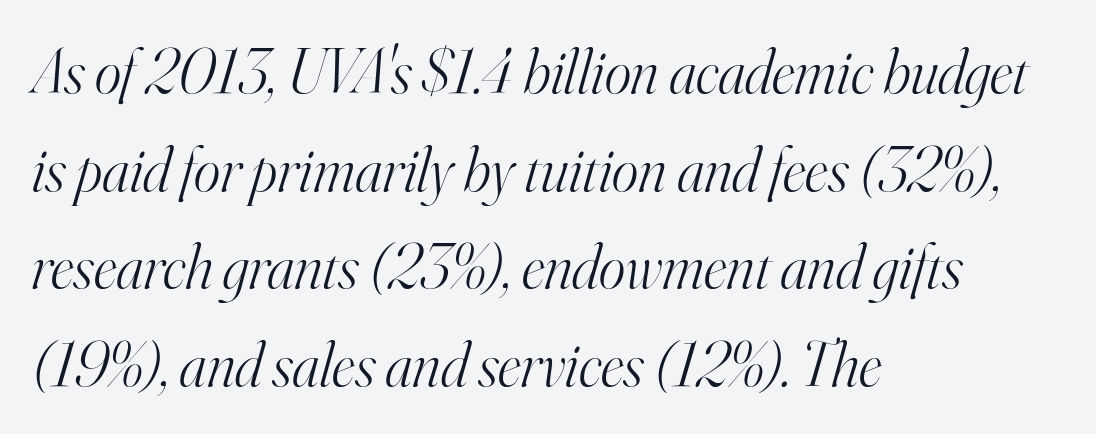
{"serif": "yes", "italic": "yes", "lean": "right", "slant_degrees": 16, "bold": "no", "weight": "light", "width": "normal", "stroke_contrast": "high", "x_height": "small", "monospaced": "no", "underline": "no", "align": "left", "line_spacing": "normal", "line_spacing_ratio": 1.55, "letter_spacing": "normal", "letter_spacing_em": 0.0, "glyph_px": 63}
